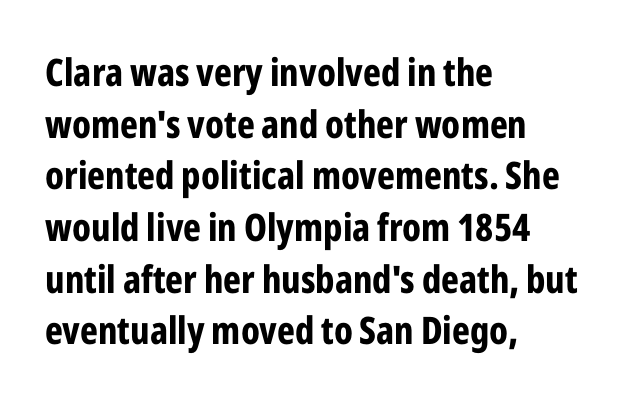
The image shows 38 px bold, condensed sans-serif type, upright; set left-aligned, normal line spacing (1.36x), normal letter spacing, not underlined; low stroke contrast and a medium x-height.
